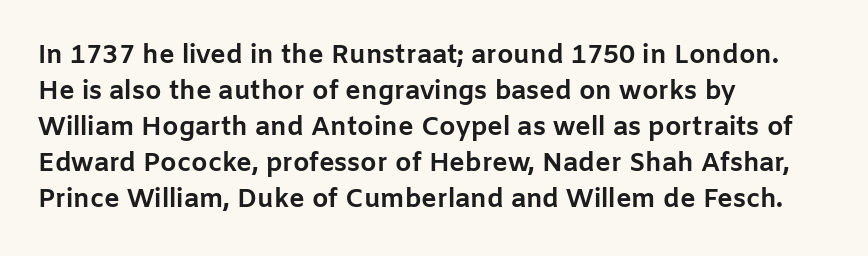
The image shows 26 px bold type, upright; set left-aligned, normal line spacing (1.38x), normal letter spacing, not underlined.
